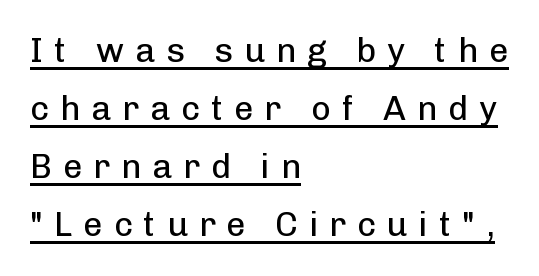
{"serif": "no", "italic": "no", "bold": "no", "weight": "regular", "width": "normal", "stroke_contrast": "low", "x_height": "medium", "monospaced": "no", "underline": "yes", "align": "left", "line_spacing_ratio": 1.71, "letter_spacing": "wide", "letter_spacing_em": 0.32, "glyph_px": 34}
